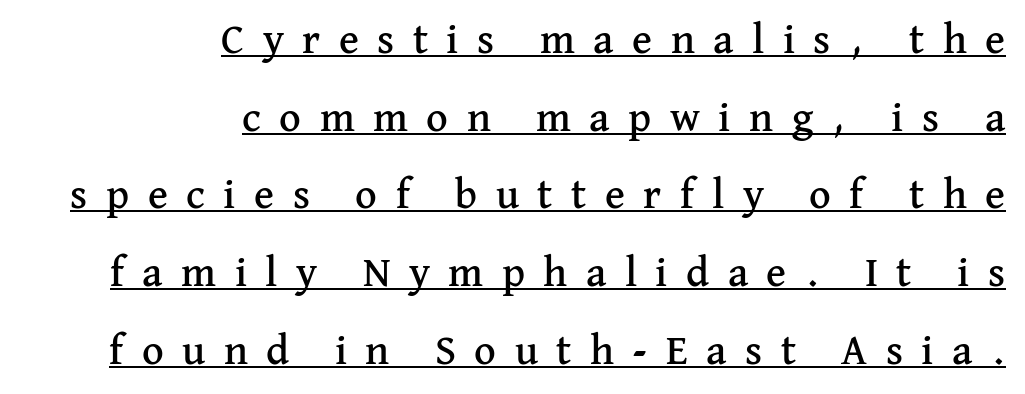
The image shows 42 px serif type, upright; set right-aligned, line spacing 1.85x, unusually wide letter spacing (+0.44 em), underlined; medium stroke contrast and a medium x-height.
